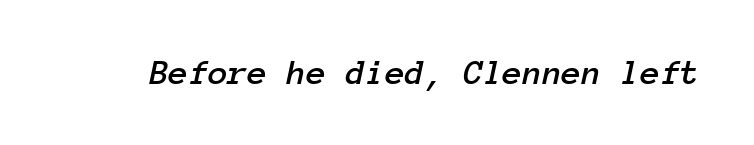
{"italic": "yes", "lean": "right", "slant_degrees": 12, "width": "normal", "stroke_contrast": "low", "x_height": "medium", "monospaced": "yes", "underline": "no", "letter_spacing": "normal", "letter_spacing_em": 0.0, "glyph_px": 36}
